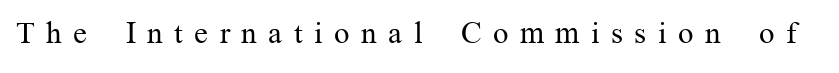
Q: Is the text bold? A: No.
Q: Is the text italic (slanted)? A: No, it is upright.
Q: Is the typeface a serif or a sans-serif typeface? A: Serif.
Q: Is the text underlined? A: No.
Q: Is the spacing between letters normal or unusually wide? A: Unusually wide.
Q: Width (condensed, normal, or wide)? A: Normal.
Q: Stroke contrast? A: Medium.
Q: x-height? A: Medium.
Q: Monospaced? A: No.
